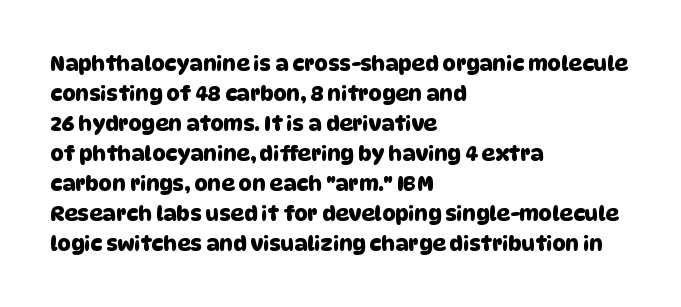
{"underline": "no", "align": "left", "line_spacing": "normal", "line_spacing_ratio": 1.43, "letter_spacing": "normal", "letter_spacing_em": 0.0, "glyph_px": 21}
